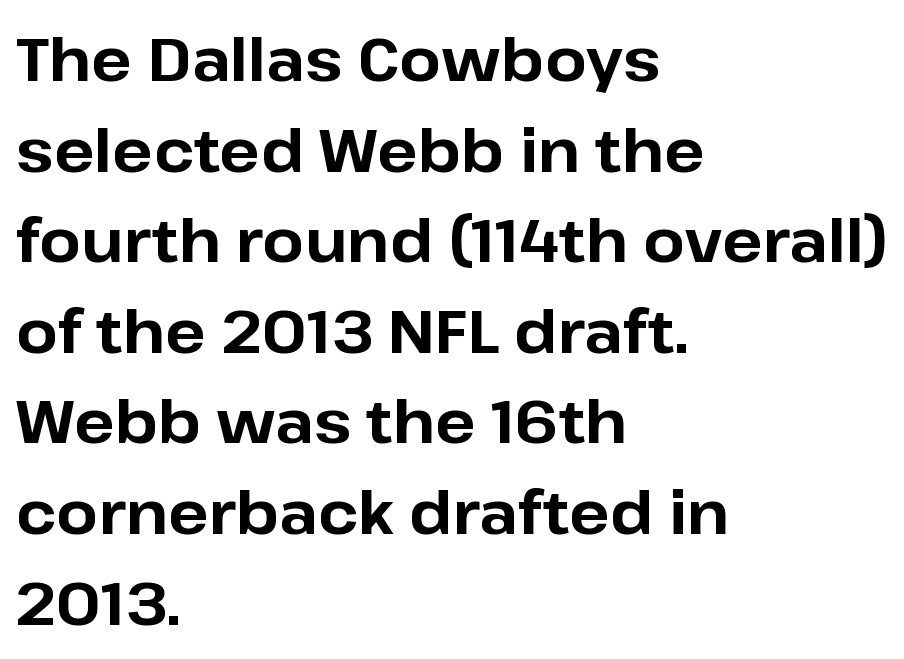
The image shows 60 px bold sans-serif type, upright; set left-aligned, normal line spacing (1.51x), normal letter spacing, not underlined; low stroke contrast and a medium x-height.
